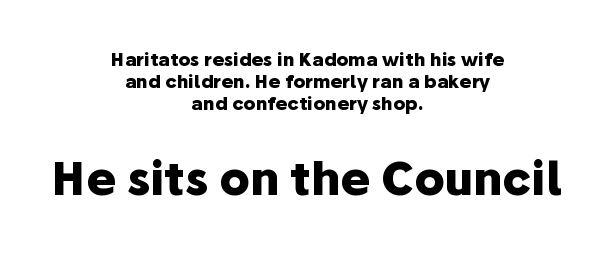
Q: Is the text bold? A: Yes.
Q: Is the text italic (slanted)? A: No, it is upright.
Q: Is the typeface a serif or a sans-serif typeface? A: Sans-serif.
Q: Is the text underlined? A: No.
Q: How is the paragraph aligned? A: Centered.
Q: Is the spacing between letters normal or unusually wide? A: Normal.
Q: Which block of text is set in a larger size, the first (top) or the second (bottom)? A: The second (bottom) one.
Q: Width (condensed, normal, or wide)? A: Normal.
Q: Stroke contrast? A: Low.
Q: x-height? A: Medium.
Q: Monospaced? A: No.
